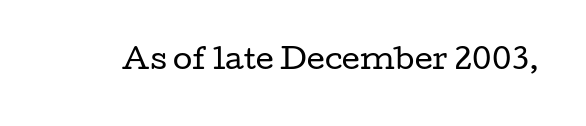
Underlining? Definitely not there. Words appear dense and cohesive because spacing is normal. Letters have the restrained weight of plain body copy at most. Looks like regular typesetting: each glyph gets only the width it needs. Every character sits straight up, as roman type does. Classification — serif.
